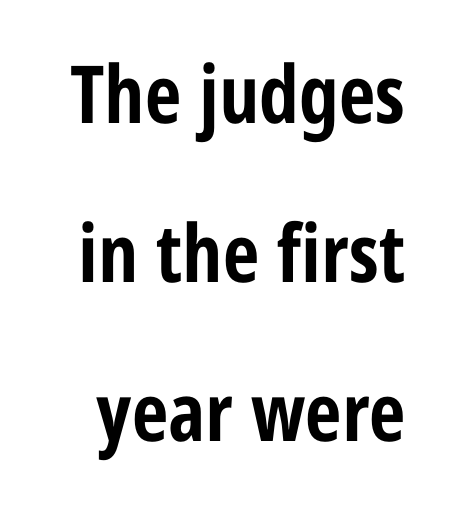
The image shows 80 px bold, condensed sans-serif type, upright; set loose line spacing (1.99x), normal letter spacing, not underlined; low stroke contrast and a medium x-height.
